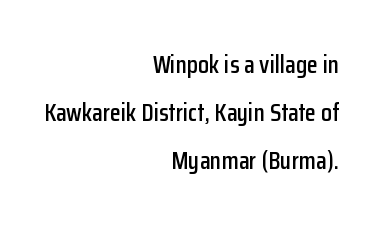
{"italic": "no", "underline": "no", "align": "right", "line_spacing": "loose", "line_spacing_ratio": 1.93, "letter_spacing": "normal", "letter_spacing_em": 0.0, "glyph_px": 25}
